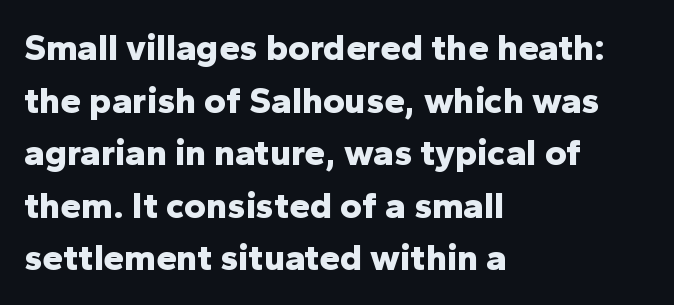
Q: Is the text bold? A: Yes.
Q: Is the text italic (slanted)? A: No, it is upright.
Q: Is the typeface a serif or a sans-serif typeface? A: Sans-serif.
Q: Is the text underlined? A: No.
Q: How is the paragraph aligned? A: Left-aligned.
Q: Is the spacing between letters normal or unusually wide? A: Normal.
Q: Is the spacing between lines tight, normal or loose? A: Normal.
Q: Width (condensed, normal, or wide)? A: Normal.
Q: Stroke contrast? A: Low.
Q: x-height? A: Medium.
Q: Monospaced? A: No.
